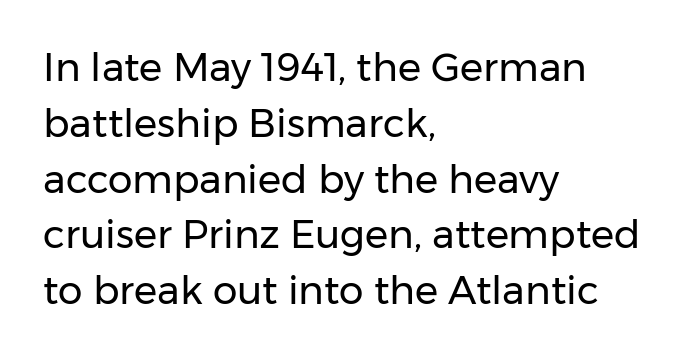
The image shows 39 px regular-weight sans-serif type, upright; set left-aligned, normal line spacing (1.43x), normal letter spacing, not underlined; low stroke contrast and a medium x-height.
